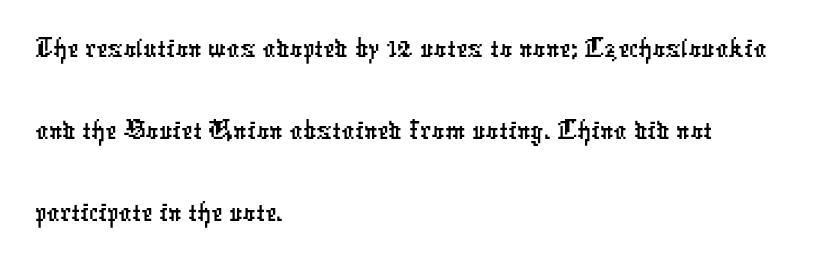
The image shows 63 px condensed sans-serif type; set left-aligned, normal line spacing (1.3x), normal letter spacing, not underlined; low stroke contrast and a medium x-height.
